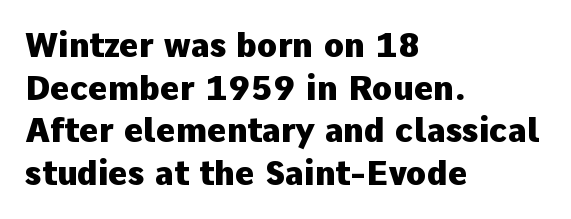
Q: Is the text bold? A: Yes.
Q: Is the text italic (slanted)? A: No, it is upright.
Q: Is the typeface a serif or a sans-serif typeface? A: Sans-serif.
Q: Is the text underlined? A: No.
Q: How is the paragraph aligned? A: Left-aligned.
Q: Is the spacing between letters normal or unusually wide? A: Normal.
Q: Is the spacing between lines tight, normal or loose? A: Normal.
Q: Width (condensed, normal, or wide)? A: Normal.
Q: Stroke contrast? A: Low.
Q: x-height? A: Medium.
Q: Monospaced? A: No.
